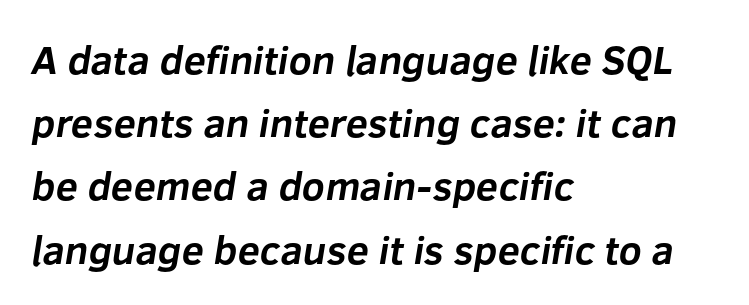
The strokes are fattened all the way to bold. Only glyphs here, with clear space below each row. The ragged edge is on the right, which tells us the setting is flush left. A typesetter would call this leading conventional body-copy spacing. Here the designer chose a conventional face with non-uniform glyph widths.
